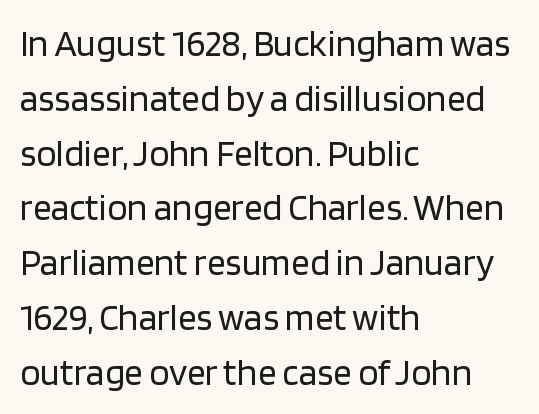
Q: Is the text bold? A: No.
Q: Is the text italic (slanted)? A: No, it is upright.
Q: Is the typeface a serif or a sans-serif typeface? A: Sans-serif.
Q: Is the text underlined? A: No.
Q: How is the paragraph aligned? A: Left-aligned.
Q: Is the spacing between letters normal or unusually wide? A: Normal.
Q: Is the spacing between lines tight, normal or loose? A: Normal.
Q: Width (condensed, normal, or wide)? A: Normal.
Q: Stroke contrast? A: Low.
Q: x-height? A: Large.
Q: Monospaced? A: No.
